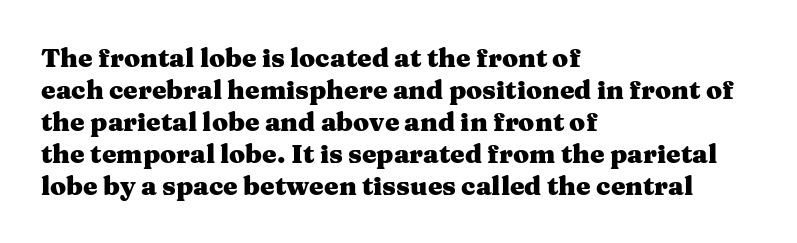
The image shows 26 px bold type, upright; set left-aligned, line spacing 1.23x, normal letter spacing, not underlined.
